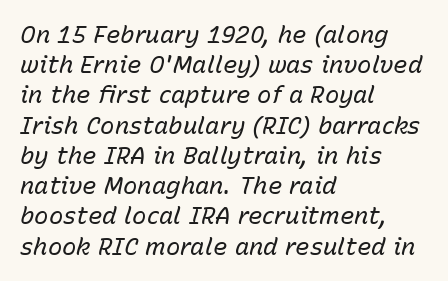
{"italic": "yes", "lean": "right", "slant_degrees": 15, "bold": "no", "underline": "no", "align": "left", "line_spacing": "normal", "line_spacing_ratio": 1.26, "letter_spacing": "normal", "letter_spacing_em": 0.0, "glyph_px": 24}
